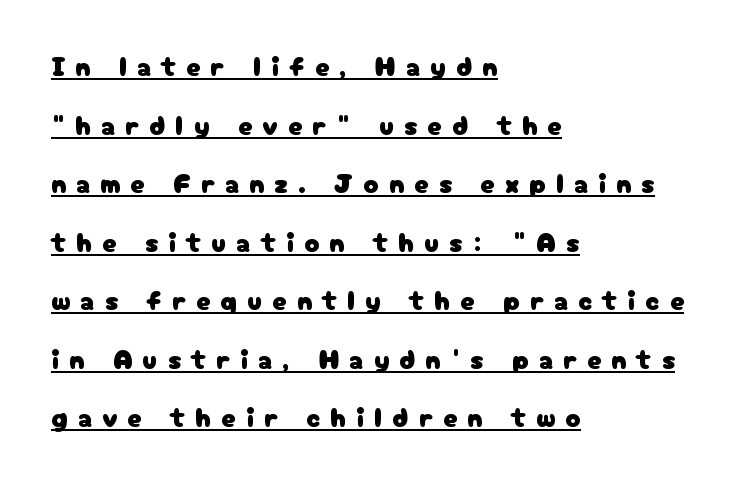
The image shows 28 px sans-serif type, upright; set left-aligned, loose line spacing (2.09x), unusually wide letter spacing (+0.36 em), underlined; low stroke contrast and a medium x-height.
